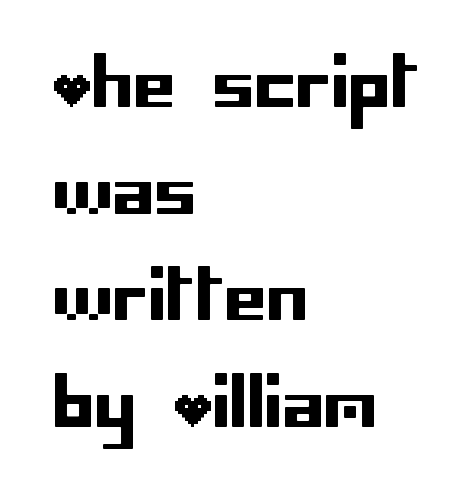
The image shows 67 px sans-serif type, upright; set left-aligned, normal line spacing (1.59x), normal letter spacing, not underlined; low stroke contrast and a large x-height.
